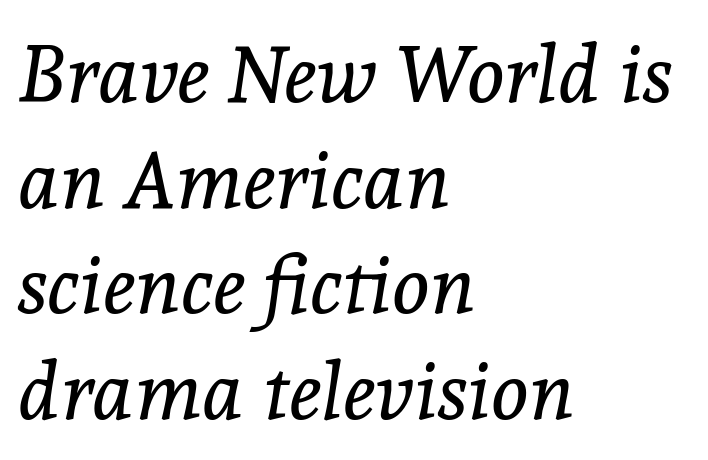
The weight would be labelled regular, book, light, or lighter still. Letters rest on an invisible, unmarked baseline. Does the lettering tilt? It does — this is italic. Casual observation: everything's shoved over to the left.
